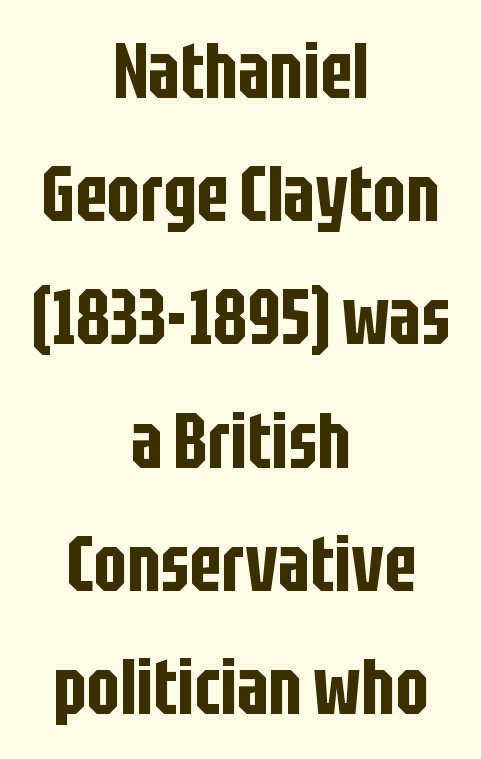
Do the characters align in a grid? No, the font is proportional. The baseline area is clear. Successive baselines arrive at the customary interval. In terms of letterspacing, this is plain default setting.
